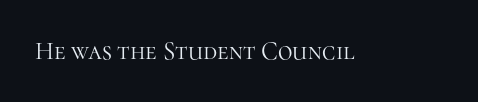
{"italic": "no", "bold": "no", "underline": "no", "letter_spacing": "normal", "letter_spacing_em": 0.0, "glyph_px": 25}
